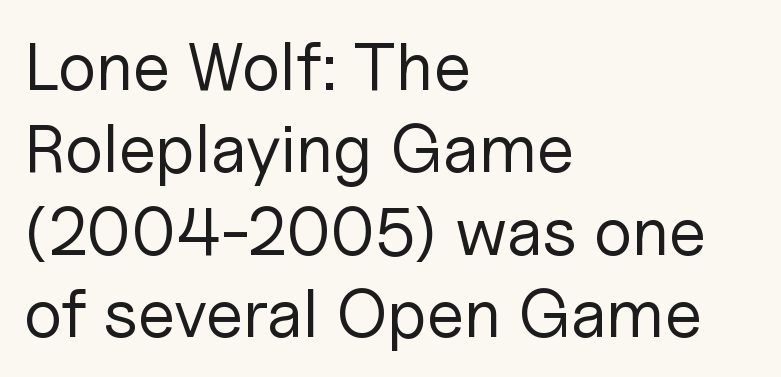
{"serif": "no", "italic": "no", "bold": "no", "weight": "regular", "width": "normal", "stroke_contrast": "low", "x_height": "medium", "monospaced": "no", "underline": "no", "align": "left", "line_spacing_ratio": 1.21, "letter_spacing": "normal", "letter_spacing_em": 0.0, "glyph_px": 68}
